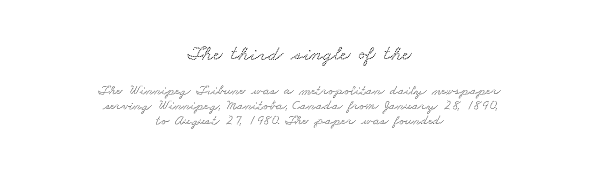
The space between consecutive lines is stingy. Visually, the top section dominates because its glyphs are scaled up. Typeset on center — no edge is straight. The zone under the glyphs is completely vacant.
